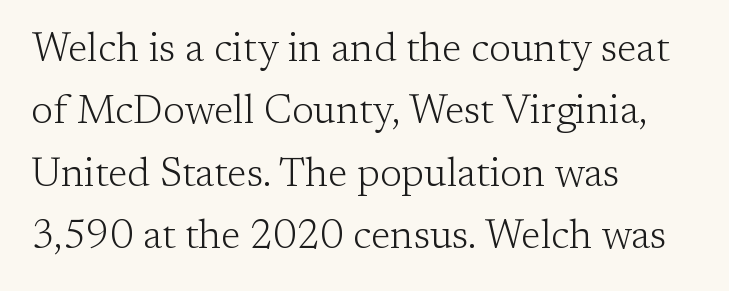
Q: Is the text bold? A: No.
Q: Is the text italic (slanted)? A: No, it is upright.
Q: Is the typeface a serif or a sans-serif typeface? A: Serif.
Q: Is the text underlined? A: No.
Q: How is the paragraph aligned? A: Left-aligned.
Q: Is the spacing between letters normal or unusually wide? A: Normal.
Q: Is the spacing between lines tight, normal or loose? A: Normal.
Q: Width (condensed, normal, or wide)? A: Normal.
Q: Stroke contrast? A: Low.
Q: x-height? A: Medium.
Q: Monospaced? A: No.
